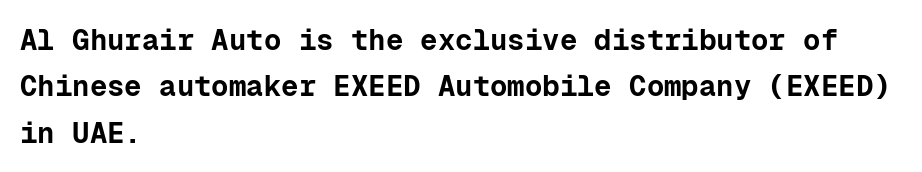
{"serif": "no", "italic": "no", "bold": "yes", "weight": "bold", "width": "normal", "stroke_contrast": "low", "x_height": "medium", "monospaced": "yes", "underline": "no", "align": "left", "line_spacing": "normal", "line_spacing_ratio": 1.6, "letter_spacing": "normal", "letter_spacing_em": 0.0, "glyph_px": 29}
